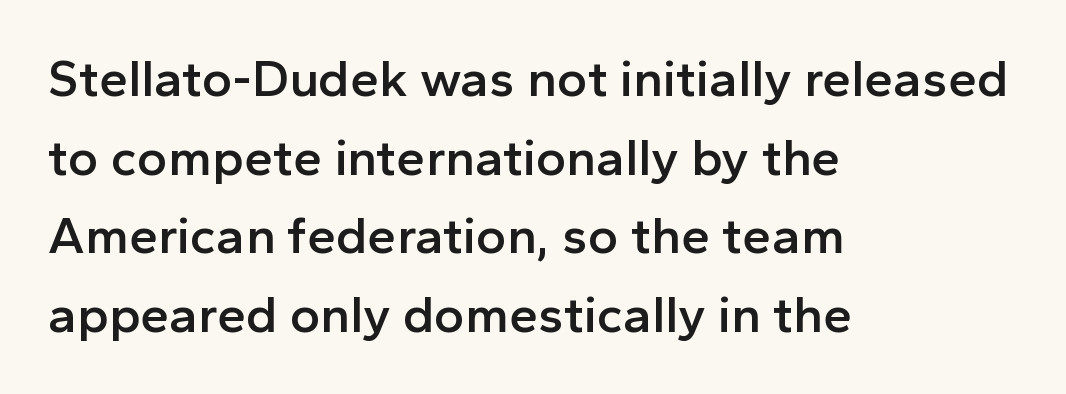
Q: Is the text bold? A: Semi-bold.
Q: Is the text italic (slanted)? A: No, it is upright.
Q: Is the typeface a serif or a sans-serif typeface? A: Sans-serif.
Q: Is the text underlined? A: No.
Q: How is the paragraph aligned? A: Left-aligned.
Q: Is the spacing between letters normal or unusually wide? A: Normal.
Q: Is the spacing between lines tight, normal or loose? A: Normal.
Q: Width (condensed, normal, or wide)? A: Normal.
Q: x-height? A: Medium.
Q: Monospaced? A: No.
